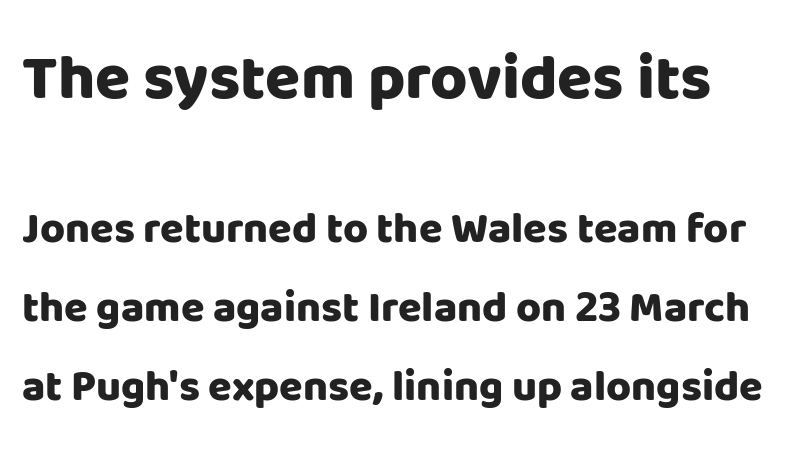
{"serif": "no", "italic": "no", "bold": "yes", "weight": "heavy", "width": "normal", "stroke_contrast": "low", "x_height": "large", "monospaced": "no", "underline": "no", "line_spacing_ratio": 1.84, "letter_spacing": "normal", "letter_spacing_em": 0.0, "larger_block": "first", "size_ratio": 1.49, "glyph_px": 64}
